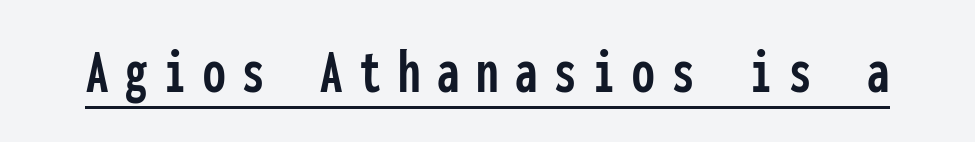
The face used here is monospaced, like something from a code editor. Italic: no, the glyphs are upright roman. In terms of letterform style, serifs are entirely absent. You can see a thin bar hugging the bottom of the glyphs. The letters are spread apart with noticeably loose tracking.
